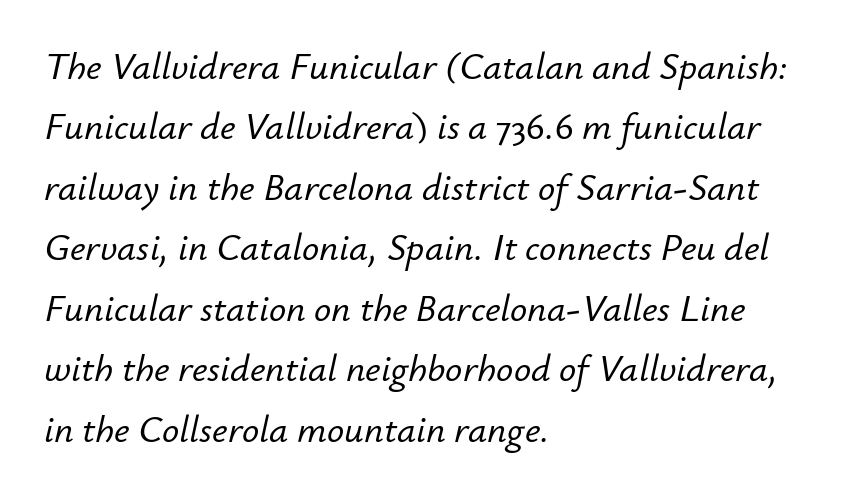
Q: Is the text italic (slanted)? A: Yes, it leans right by about 12 degrees.
Q: Is the text underlined? A: No.
Q: How is the paragraph aligned? A: Left-aligned.
Q: Is the spacing between letters normal or unusually wide? A: Normal.
Q: Is the spacing between lines tight, normal or loose? A: Normal.
Q: Width (condensed, normal, or wide)? A: Normal.
Q: Stroke contrast? A: Low.
Q: x-height? A: Small.
Q: Monospaced? A: No.
